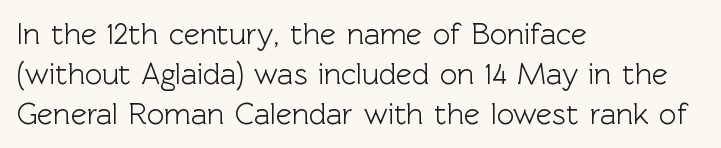
The image shows 30 px sans-serif type, upright; set left-aligned, normal line spacing (1.33x), normal letter spacing, not underlined; a medium x-height.
